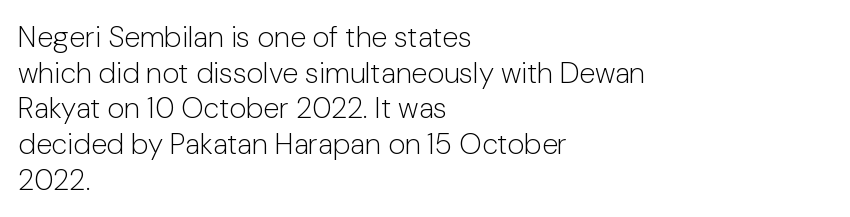
The image shows 29 px light sans-serif type, upright; set left-aligned, line spacing 1.23x, normal letter spacing, not underlined; low stroke contrast and a medium x-height.
